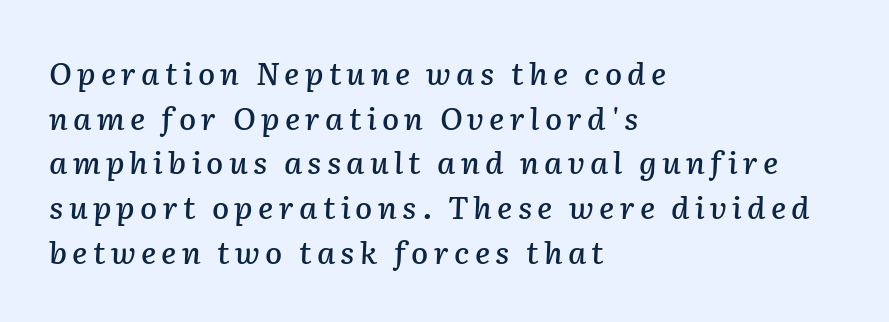
The image shows 31 px text type, italic (leaning right); set left-aligned, normal line spacing (1.44x), not underlined; low stroke contrast and a medium x-height.
